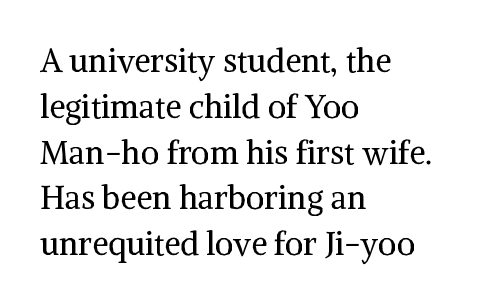
{"serif": "yes", "italic": "no", "bold": "no", "weight": "regular", "width": "normal", "stroke_contrast": "medium", "x_height": "medium", "monospaced": "no", "underline": "no", "align": "left", "line_spacing": "normal", "line_spacing_ratio": 1.43, "letter_spacing": "normal", "letter_spacing_em": 0.0, "glyph_px": 32}
